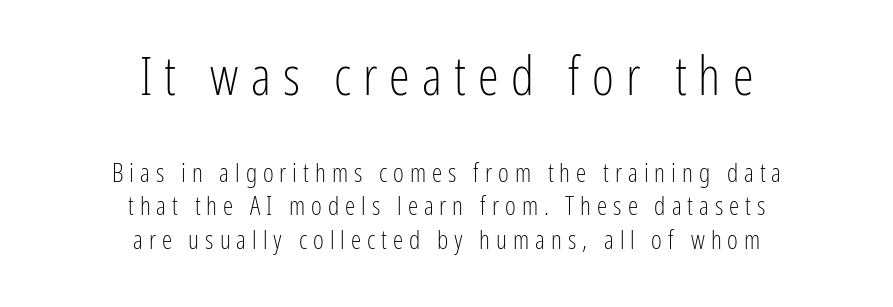
{"serif": "no", "italic": "no", "bold": "no", "weight": "light", "width": "condensed", "stroke_contrast": "low", "x_height": "medium", "monospaced": "no", "underline": "no", "align": "center", "line_spacing": "normal", "line_spacing_ratio": 1.29, "letter_spacing": "wide", "letter_spacing_em": 0.23, "larger_block": "first", "size_ratio": 2.04, "glyph_px": 53}
